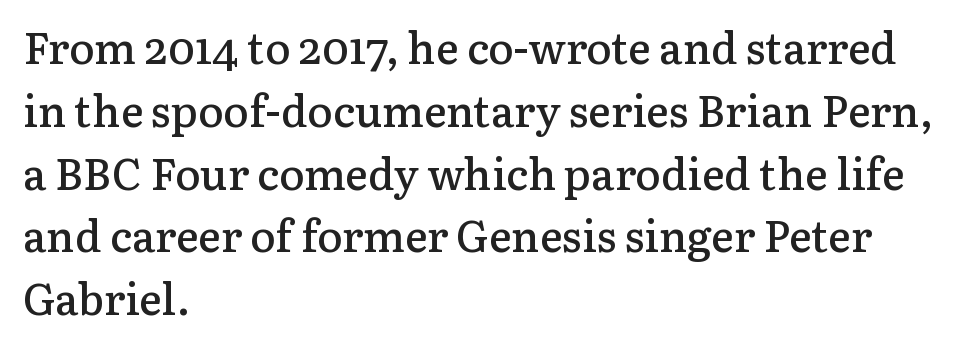
Vertically, the passage feels balanced, rows spaced as you'd expect. Looks like regular typesetting: each glyph gets only the width it needs. This rendering uses left alignment, leaving the right contour irregular. Quick note: underline off. To sum up the face: it has serifs. The type is set solid horizontally, with unmodified tracking.
